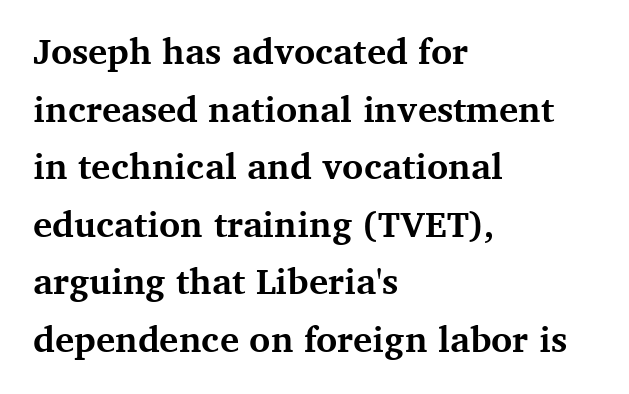
{"serif": "yes", "italic": "no", "bold": "yes", "weight": "bold", "width": "normal", "stroke_contrast": "medium", "x_height": "medium", "monospaced": "no", "underline": "no", "align": "left", "line_spacing": "normal", "line_spacing_ratio": 1.6, "letter_spacing": "normal", "letter_spacing_em": 0.0, "glyph_px": 36}
